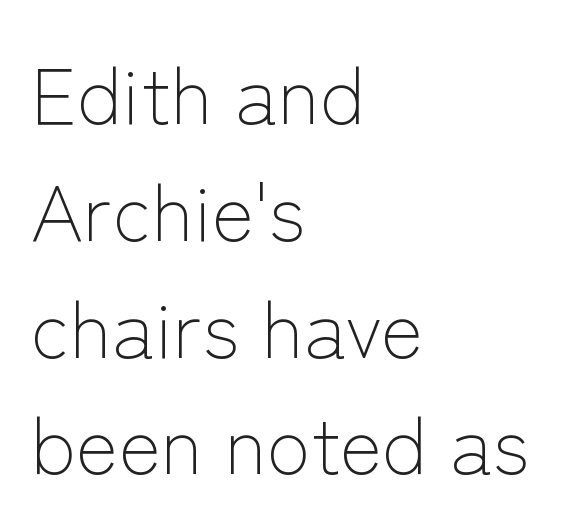
This sample uses a sans-serif face. Decoration check: the copy has no underline. Heaviness? Minimal to ordinary, like unemphasized prose. Note the varied advance widths — an 'i' is clearly narrower than an 'm'.
